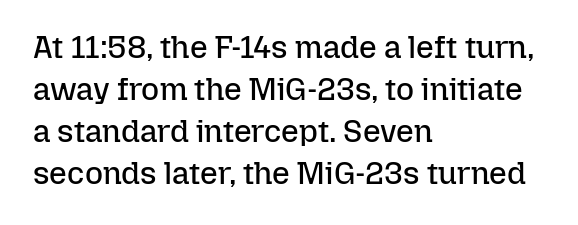
The image shows 31 px regular-weight type, upright; set left-aligned, normal line spacing (1.36x), normal letter spacing, not underlined; low stroke contrast and a medium x-height.
